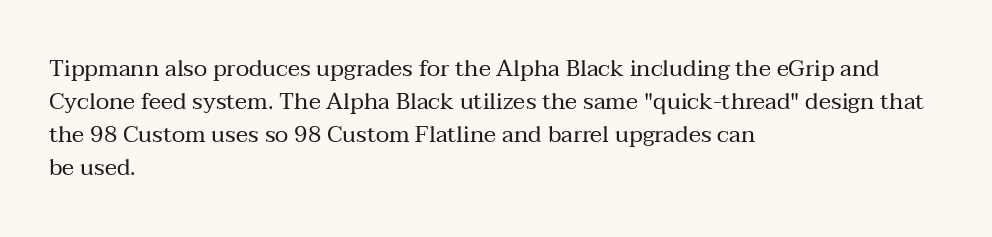
Honestly, the row spacing looks completely unremarkable. Caption: face not bold, strokes unweighted. Posture: vertical. This rendering features lettering with no underline. The setting favours the left margin, as ordinary paragraphs usually do.
